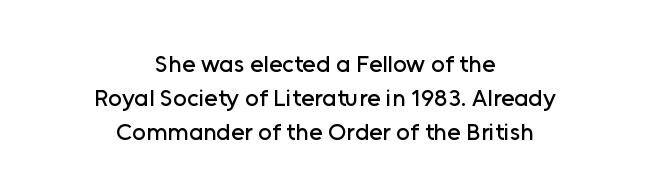
{"italic": "no", "underline": "no", "align": "center", "line_spacing": "normal", "line_spacing_ratio": 1.41, "letter_spacing": "normal", "letter_spacing_em": 0.0, "glyph_px": 24}
